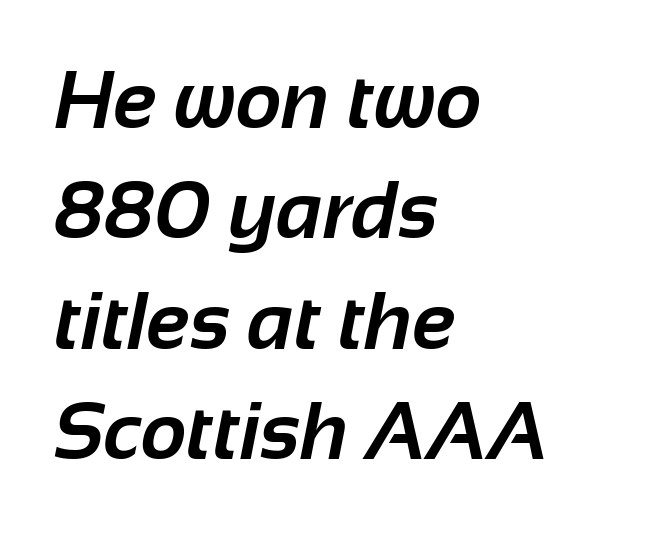
Q: Is the text bold? A: Yes.
Q: Is the typeface a serif or a sans-serif typeface? A: Sans-serif.
Q: Is the text underlined? A: No.
Q: How is the paragraph aligned? A: Left-aligned.
Q: Is the spacing between letters normal or unusually wide? A: Normal.
Q: Is the spacing between lines tight, normal or loose? A: Normal.
Q: Width (condensed, normal, or wide)? A: Normal.
Q: Stroke contrast? A: Low.
Q: x-height? A: Medium.
Q: Monospaced? A: No.
